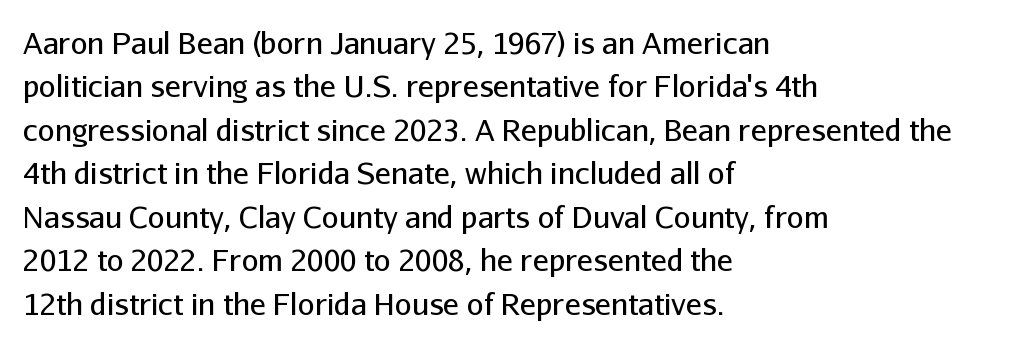
{"serif": "no", "italic": "no", "bold": "no", "weight": "regular", "width": "normal", "stroke_contrast": "low", "x_height": "medium", "monospaced": "no", "underline": "no", "align": "left", "line_spacing": "normal", "line_spacing_ratio": 1.45, "letter_spacing": "normal", "letter_spacing_em": 0.0, "glyph_px": 30}
